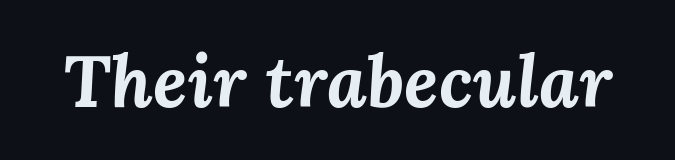
The image shows 73 px bold type, italic (leaning right); set normal letter spacing, not underlined; medium stroke contrast and a medium x-height.
